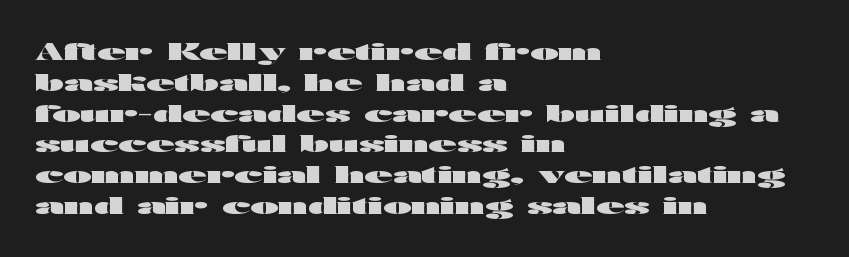
Q: Is the text bold? A: Yes.
Q: Is the text italic (slanted)? A: No, it is upright.
Q: Is the text underlined? A: No.
Q: How is the paragraph aligned? A: Left-aligned.
Q: Is the spacing between letters normal or unusually wide? A: Normal.
Q: Is the spacing between lines tight, normal or loose? A: Normal.
